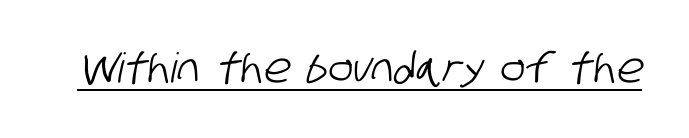
Q: Is the typeface a serif or a sans-serif typeface? A: Sans-serif.
Q: Is the text underlined? A: Yes.
Q: Is the spacing between letters normal or unusually wide? A: Normal.
Q: Width (condensed, normal, or wide)? A: Condensed.
Q: Stroke contrast? A: Low.
Q: x-height? A: Large.
Q: Monospaced? A: No.
